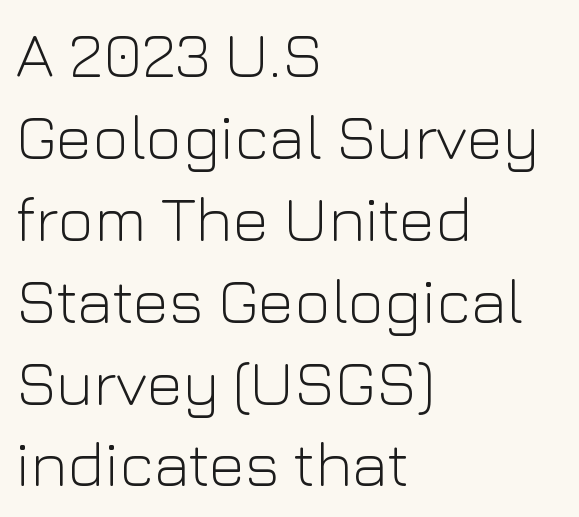
{"serif": "no", "italic": "no", "bold": "no", "weight": "light", "width": "normal", "stroke_contrast": "low", "x_height": "medium", "monospaced": "no", "underline": "no", "align": "left", "line_spacing": "normal", "line_spacing_ratio": 1.3, "letter_spacing": "normal", "letter_spacing_em": 0.0, "glyph_px": 63}
